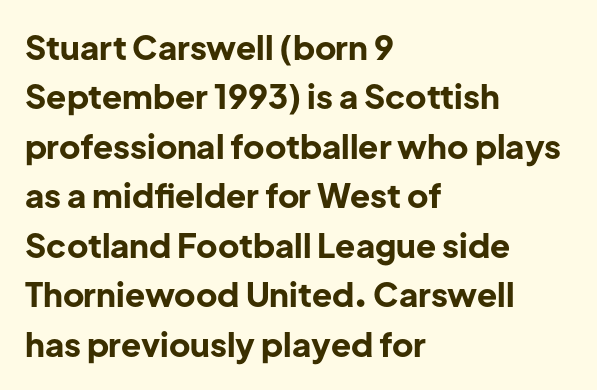
{"serif": "no", "italic": "no", "bold": "yes", "weight": "bold", "width": "normal", "stroke_contrast": "low", "x_height": "medium", "monospaced": "no", "underline": "no", "align": "left", "line_spacing": "normal", "line_spacing_ratio": 1.5, "letter_spacing": "normal", "letter_spacing_em": 0.0, "glyph_px": 33}
